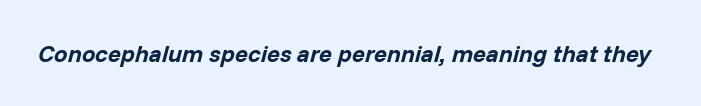
{"italic": "yes", "lean": "right", "slant_degrees": 14, "bold": "yes", "underline": "no", "letter_spacing": "normal", "letter_spacing_em": 0.0, "glyph_px": 24}
